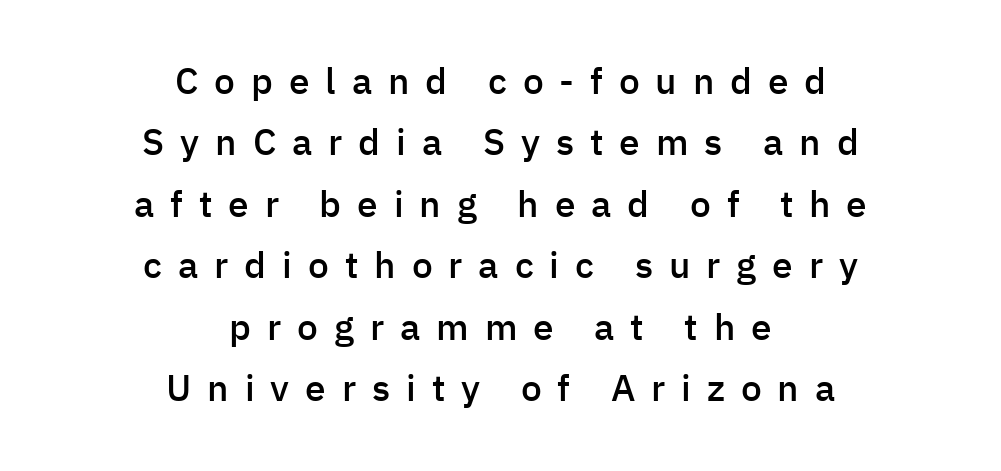
Q: Is the text bold? A: Semi-bold.
Q: Is the text italic (slanted)? A: No, it is upright.
Q: Is the typeface a serif or a sans-serif typeface? A: Sans-serif.
Q: Is the text underlined? A: No.
Q: How is the paragraph aligned? A: Centered.
Q: Is the spacing between letters normal or unusually wide? A: Unusually wide.
Q: Is the spacing between lines tight, normal or loose? A: Normal.
Q: Width (condensed, normal, or wide)? A: Normal.
Q: Stroke contrast? A: Low.
Q: x-height? A: Medium.
Q: Monospaced? A: No.
